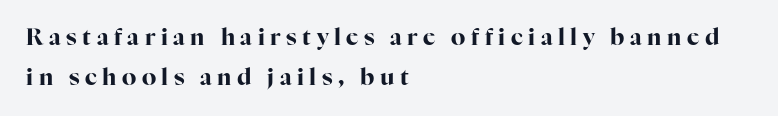
{"italic": "no", "bold": "yes", "underline": "no", "align": "left", "line_spacing_ratio": 1.73, "letter_spacing": "wide", "letter_spacing_em": 0.24, "glyph_px": 23}
